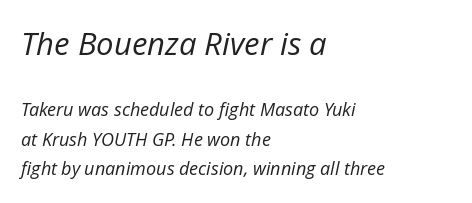
Q: Is the text bold? A: No.
Q: Is the text italic (slanted)? A: Yes, it leans right by about 12 degrees.
Q: Is the text underlined? A: No.
Q: How is the paragraph aligned? A: Left-aligned.
Q: Is the spacing between letters normal or unusually wide? A: Normal.
Q: Is the spacing between lines tight, normal or loose? A: Normal.
Q: Which block of text is set in a larger size, the first (top) or the second (bottom)? A: The first (top) one.
Q: Width (condensed, normal, or wide)? A: Normal.
Q: Stroke contrast? A: Low.
Q: x-height? A: Medium.
Q: Monospaced? A: No.
